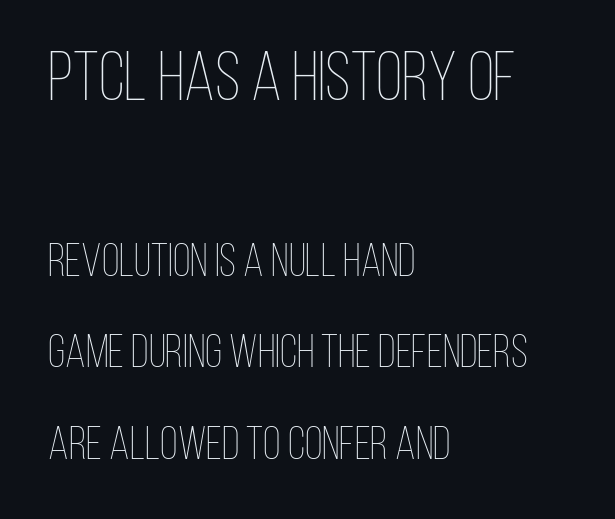
Q: Is the text bold? A: No.
Q: Is the text italic (slanted)? A: No, it is upright.
Q: Is the text underlined? A: No.
Q: How is the paragraph aligned? A: Left-aligned.
Q: Is the spacing between letters normal or unusually wide? A: Normal.
Q: Is the spacing between lines tight, normal or loose? A: Loose.
Q: Which block of text is set in a larger size, the first (top) or the second (bottom)? A: The first (top) one.
Q: Width (condensed, normal, or wide)? A: Condensed.
Q: Stroke contrast? A: Low.
Q: x-height? A: Large.
Q: Monospaced? A: No.
